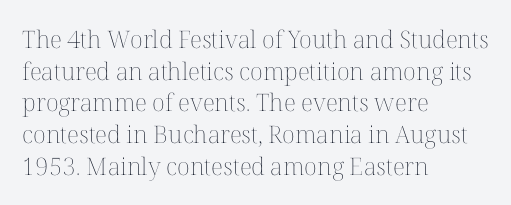
Leftover space on each line is placed entirely after the last word. The typesetting does not lean heavy: it is not bold. Honestly, the letter spacing is just normal — you wouldn't notice it. Underline: absent. If you drew a line through each stem, it would be perfectly vertical.
